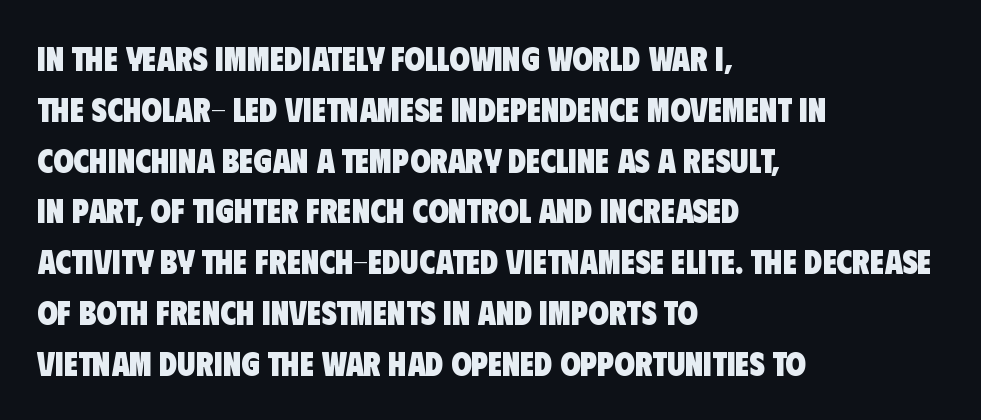
Q: Is the text bold? A: Yes.
Q: Is the typeface a serif or a sans-serif typeface? A: Sans-serif.
Q: Is the text underlined? A: No.
Q: How is the paragraph aligned? A: Left-aligned.
Q: Is the spacing between letters normal or unusually wide? A: Normal.
Q: Is the spacing between lines tight, normal or loose? A: Normal.
Q: Width (condensed, normal, or wide)? A: Condensed.
Q: Stroke contrast? A: Low.
Q: x-height? A: Large.
Q: Monospaced? A: No.
